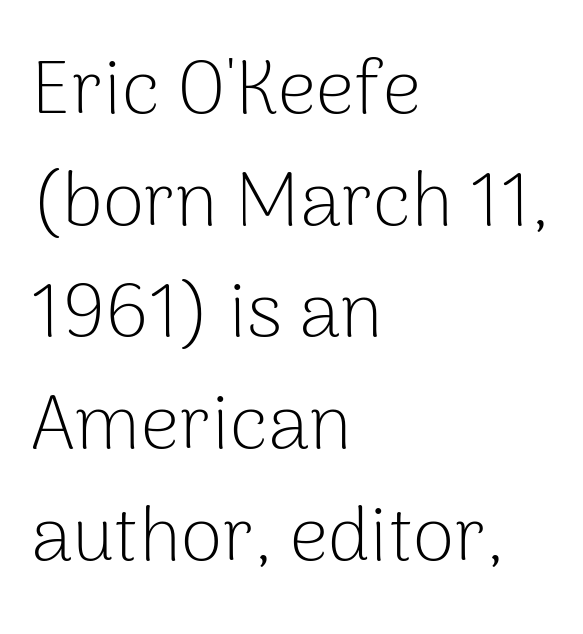
{"serif": "no", "italic": "no", "bold": "no", "weight": "light", "width": "normal", "stroke_contrast": "low", "x_height": "medium", "monospaced": "no", "underline": "no", "align": "left", "line_spacing": "normal", "line_spacing_ratio": 1.47, "letter_spacing": "normal", "letter_spacing_em": 0.0, "glyph_px": 76}
